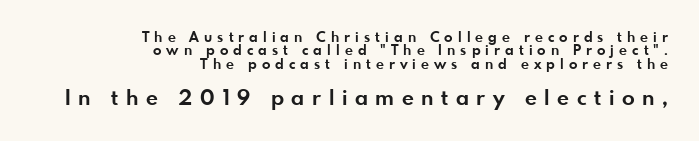
Q: Is the text bold? A: Yes.
Q: Is the text italic (slanted)? A: No, it is upright.
Q: Is the text underlined? A: No.
Q: How is the paragraph aligned? A: Right-aligned.
Q: Is the spacing between letters normal or unusually wide? A: Unusually wide.
Q: Is the spacing between lines tight, normal or loose? A: Tight.
Q: Which block of text is set in a larger size, the first (top) or the second (bottom)? A: The second (bottom) one.
